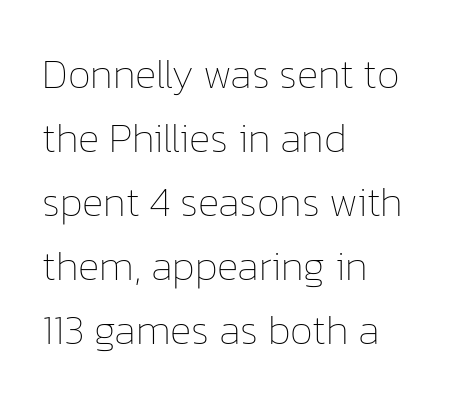
The image shows 41 px thin type, upright; set left-aligned, normal line spacing (1.56x), normal letter spacing, not underlined; low stroke contrast and a medium x-height.
